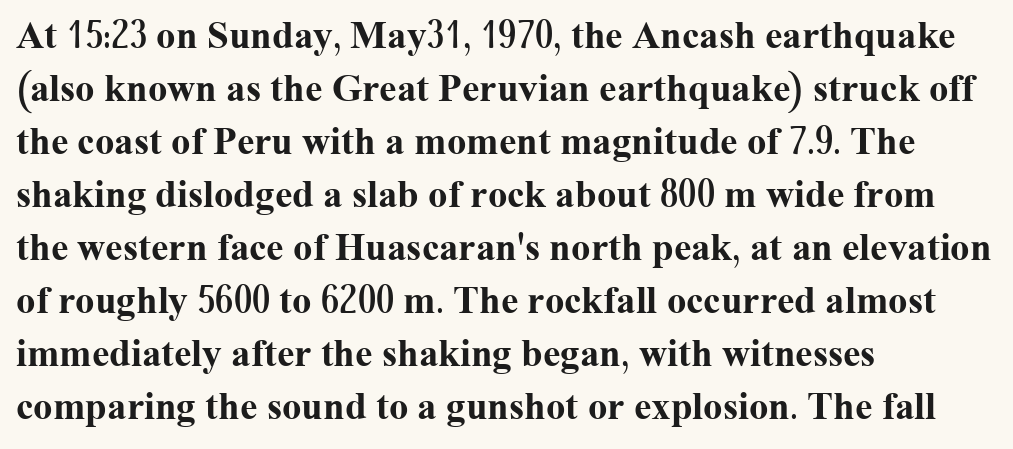
Q: Is the text bold? A: Yes.
Q: Is the text italic (slanted)? A: No, it is upright.
Q: Is the typeface a serif or a sans-serif typeface? A: Serif.
Q: Is the text underlined? A: No.
Q: How is the paragraph aligned? A: Left-aligned.
Q: Is the spacing between letters normal or unusually wide? A: Normal.
Q: Is the spacing between lines tight, normal or loose? A: Normal.
Q: Width (condensed, normal, or wide)? A: Normal.
Q: Stroke contrast? A: Medium.
Q: x-height? A: Medium.
Q: Monospaced? A: No.
